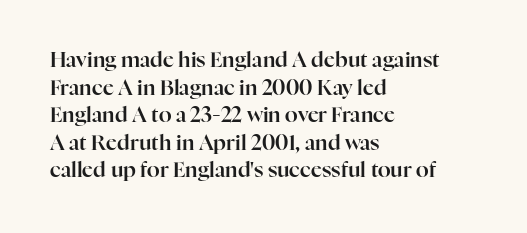
Line starts are locked; line ends wander. Leading matches the norm, producing a regular column. Characters remain perfectly vertical along every line. The area under the type is left untouched. Caption: standard tracking, unaltered.
